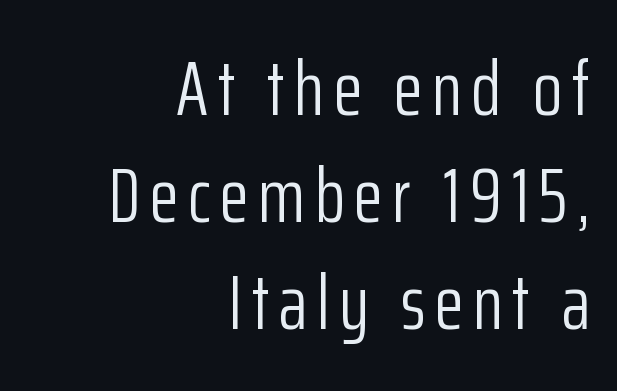
Q: Is the text bold? A: No.
Q: Is the text italic (slanted)? A: No, it is upright.
Q: Is the typeface a serif or a sans-serif typeface? A: Sans-serif.
Q: Is the text underlined? A: No.
Q: How is the paragraph aligned? A: Right-aligned.
Q: Is the spacing between lines tight, normal or loose? A: Normal.
Q: Width (condensed, normal, or wide)? A: Condensed.
Q: Stroke contrast? A: Low.
Q: x-height? A: Medium.
Q: Monospaced? A: No.
